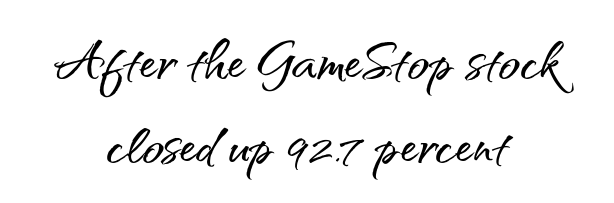
Underline: absent. The setting favours the middle, as headings and verse often do. Look at the tracking — it's just the regular setting, nothing added. Character widths vary here, with narrow letters taking less room than wide ones. The type family on display is of the sans-serif kind.
